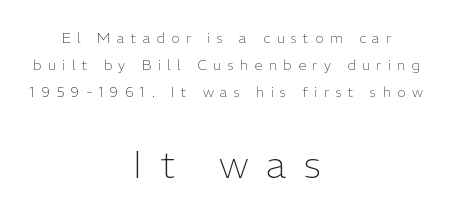
The image shows 38 px light sans-serif type, upright; set centered, loose line spacing (1.93x), unusually wide letter spacing (+0.46 em), not underlined; the second (bottom) block is 2.71x larger; low stroke contrast and a medium x-height.
